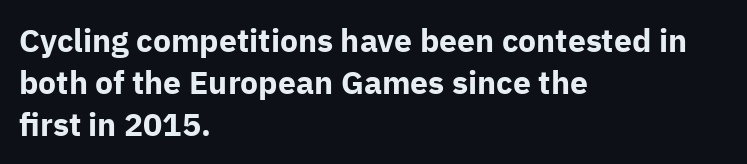
Q: Is the text bold? A: Yes.
Q: Is the text italic (slanted)? A: No, it is upright.
Q: Is the typeface a serif or a sans-serif typeface? A: Sans-serif.
Q: Is the text underlined? A: No.
Q: How is the paragraph aligned? A: Left-aligned.
Q: Is the spacing between letters normal or unusually wide? A: Normal.
Q: Is the spacing between lines tight, normal or loose? A: Normal.
Q: Width (condensed, normal, or wide)? A: Normal.
Q: Stroke contrast? A: Low.
Q: x-height? A: Medium.
Q: Monospaced? A: No.
